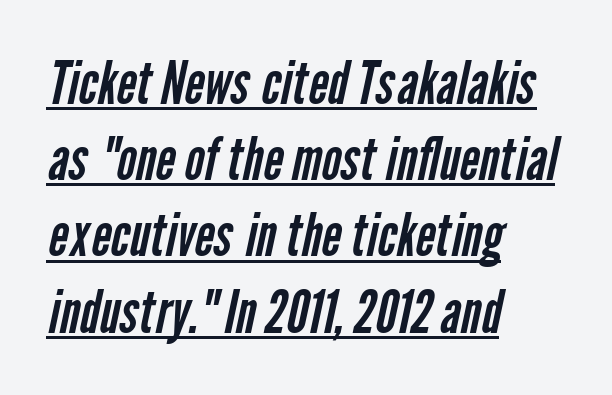
The image shows 60 px regular-weight, condensed sans-serif type; set left-aligned, normal line spacing (1.27x), normal letter spacing, underlined; low stroke contrast and a medium x-height.
